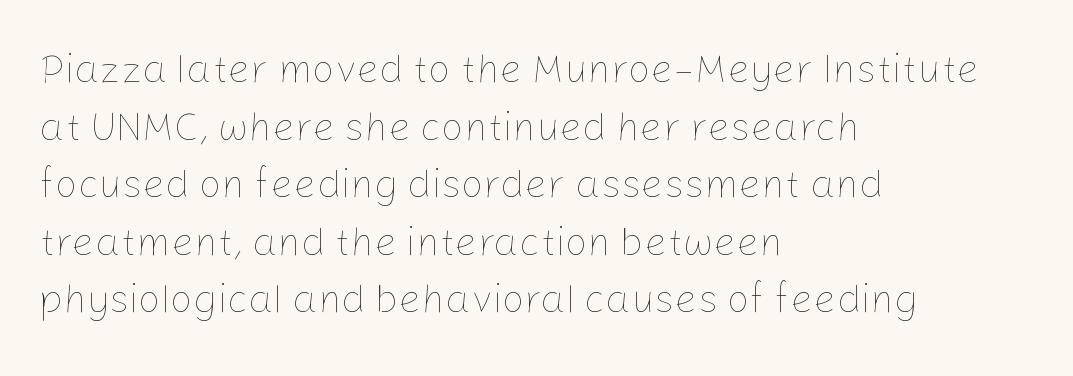
Q: Is the text bold? A: No.
Q: Is the text italic (slanted)? A: No, it is upright.
Q: Is the text underlined? A: No.
Q: How is the paragraph aligned? A: Left-aligned.
Q: Is the spacing between letters normal or unusually wide? A: Normal.
Q: Is the spacing between lines tight, normal or loose? A: Normal.
Q: Width (condensed, normal, or wide)? A: Normal.
Q: Stroke contrast? A: Low.
Q: x-height? A: Medium.
Q: Monospaced? A: No.
